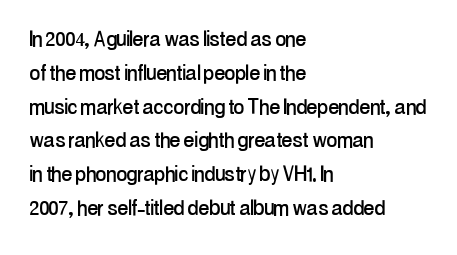
{"italic": "no", "underline": "no", "align": "left", "line_spacing": "normal", "line_spacing_ratio": 1.3, "letter_spacing": "normal", "letter_spacing_em": 0.0, "glyph_px": 26}
